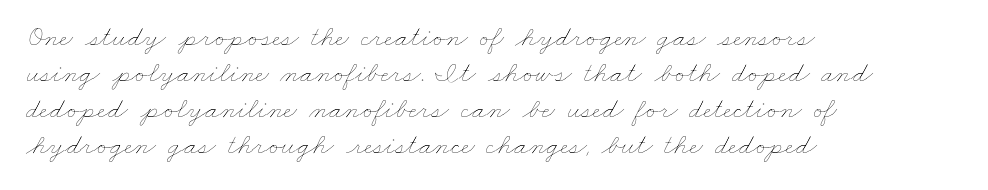
Only glyphs here, with clear space below each row. Where is the straight margin? On the left. Letters have the restrained weight of plain body copy at most. What stands out about the letter spacing? Nothing — it is the standard amount. The passage shown is typed in a proportional face where columns would drift.
